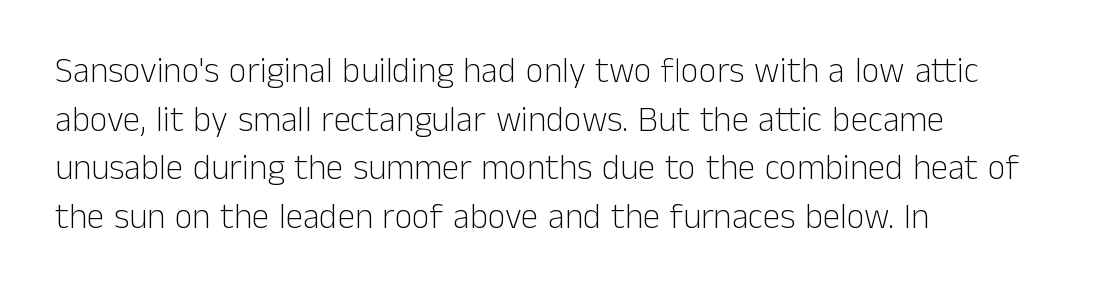
The image shows 35 px light sans-serif type, upright; set left-aligned, normal line spacing (1.39x), normal letter spacing, not underlined; low stroke contrast and a medium x-height.
